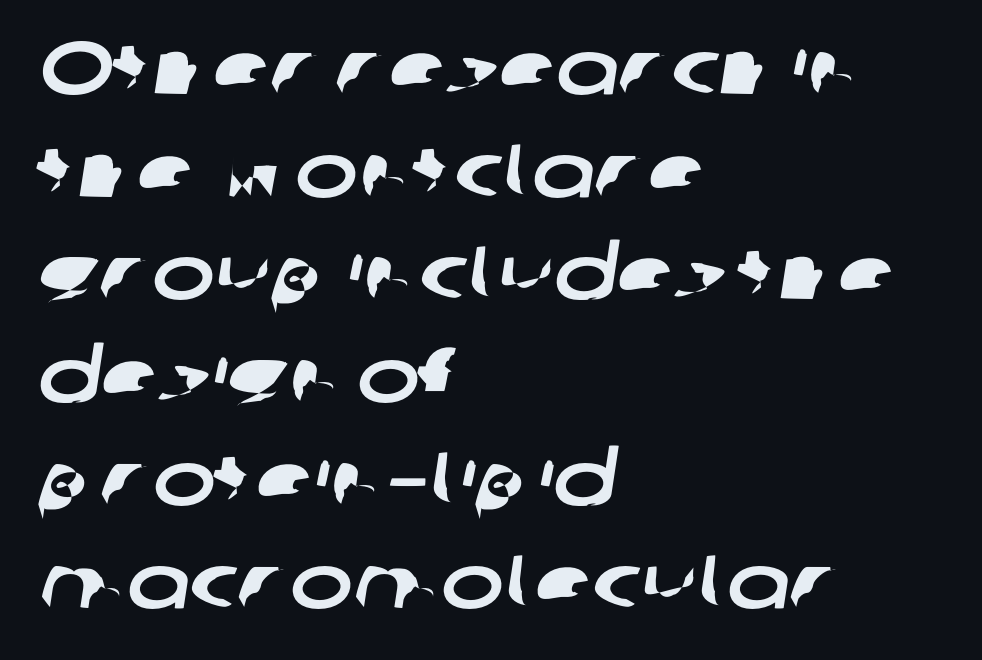
The letters advance in unequal steps, a hallmark of proportional type. The rows are spaced the way most documents space them. Typeset ragged right — the left edge is the straight one. Each letter's strokes conclude bluntly, with no projecting serifs.
